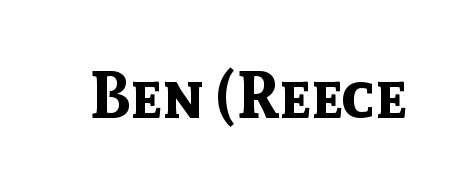
The image shows 65 px bold sans-serif type, upright; set normal letter spacing, not underlined; a medium x-height.
